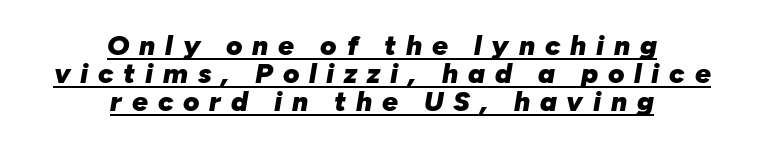
{"italic": "yes", "lean": "right", "slant_degrees": 10, "bold": "yes", "weight": "heavy", "width": "normal", "stroke_contrast": "low", "x_height": "medium", "monospaced": "no", "underline": "yes", "align": "center", "line_spacing": "tight", "line_spacing_ratio": 1.0, "letter_spacing": "wide", "letter_spacing_em": 0.35, "glyph_px": 28}
